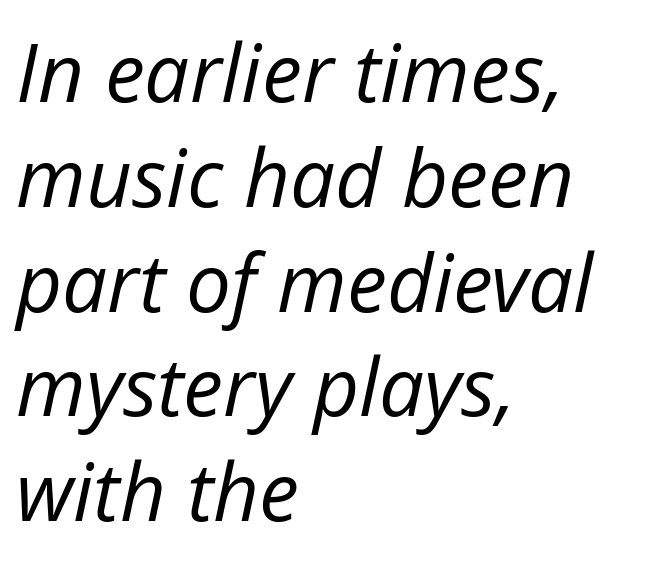
The image shows 80 px regular-weight type, italic (leaning right); set left-aligned, normal line spacing (1.31x), normal letter spacing, not underlined; low stroke contrast and a medium x-height.
